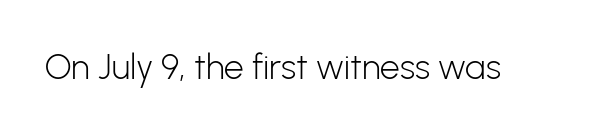
The image shows 35 px light sans-serif type, upright; set normal letter spacing, not underlined; low stroke contrast and a medium x-height.
